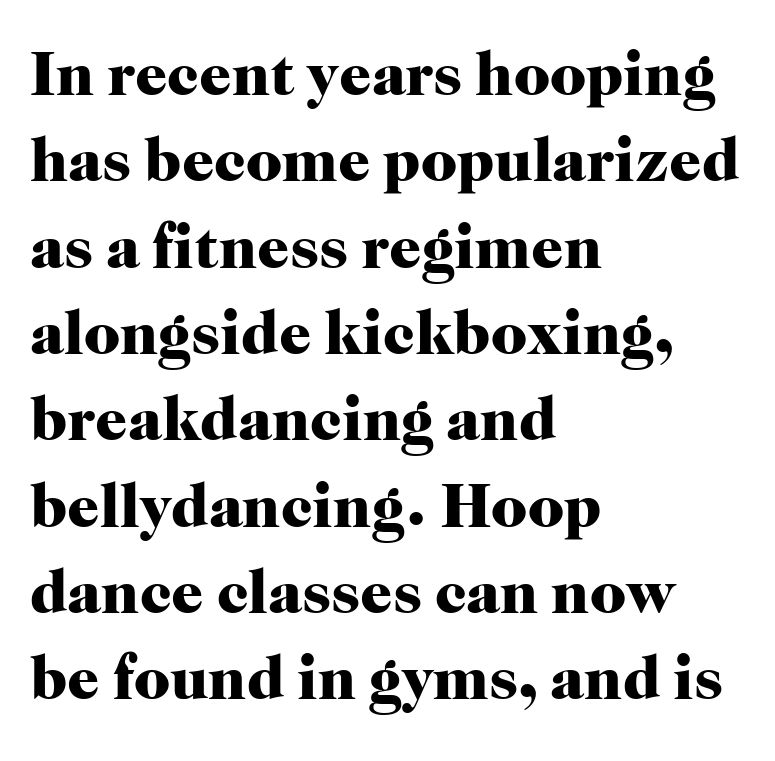
{"serif": "yes", "italic": "no", "bold": "yes", "weight": "heavy", "width": "normal", "stroke_contrast": "high", "x_height": "medium", "monospaced": "no", "underline": "no", "align": "left", "line_spacing": "normal", "line_spacing_ratio": 1.37, "letter_spacing": "normal", "letter_spacing_em": 0.0, "glyph_px": 63}
